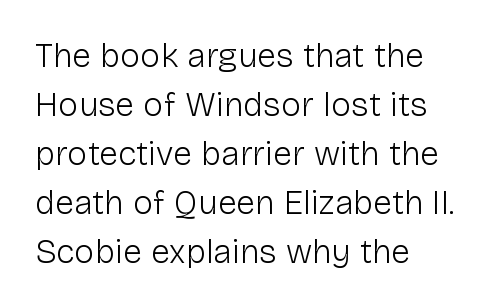
Each letter keeps its own natural width here, so spacing adapts to shape. Has an underline been added? It has not. Nothing unusual about the tracking: characters are spaced as the font intends. Designer's note — italics off, roman on.
